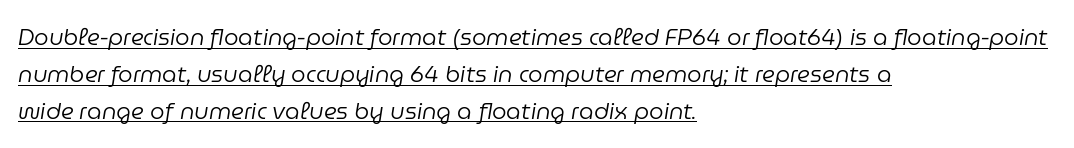
You can see a thin bar hugging the bottom of the glyphs. Style check: oblique. The lines in this sample share a left origin and differ only in where they stop. Vertical stems look standard width or narrower in stroke.
